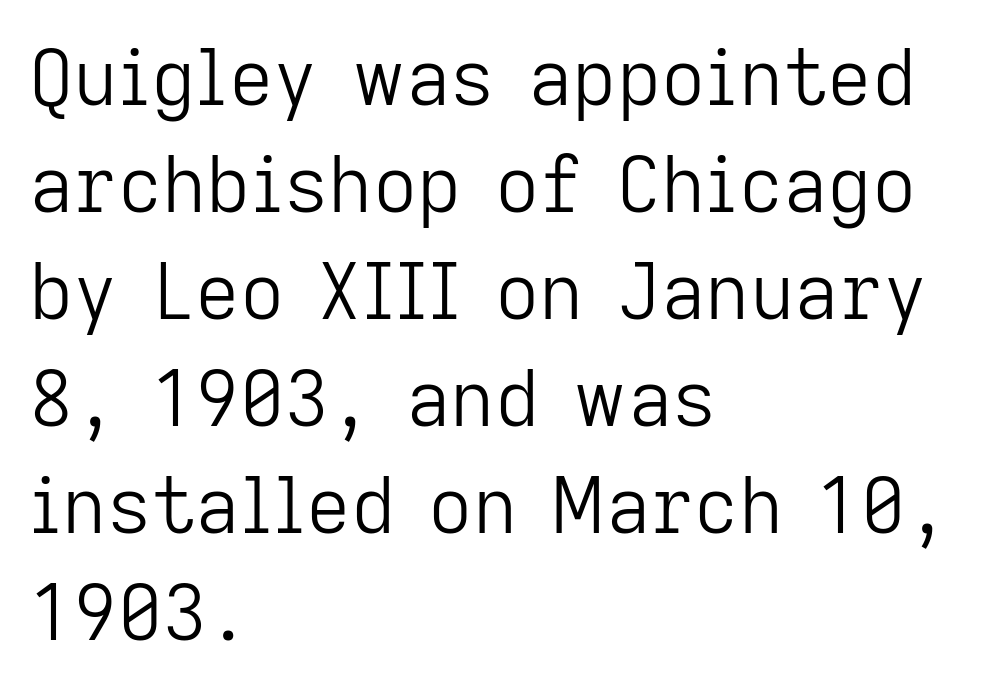
Lines of text with bare space underneath. Reading down the block, your eye returns to a fixed left position each line. Each letter keeps its own natural width here, so spacing adapts to shape. Stems and bowls with no extra thickness — not bold. Compared with typical paragraphs, the rows here are spaced about the same. The letters stand straight up with perfectly vertical stems.
